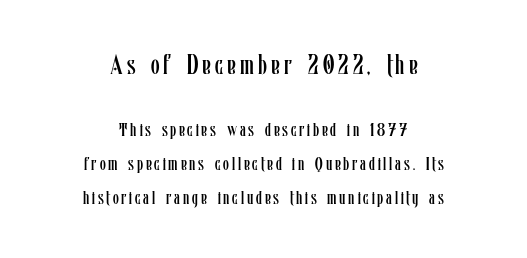
The space beneath each line is pristine and unruled. These two chunks differ in scale, with the top chunk taking the larger measure. This rendering uses center alignment, leaving both contours irregular but symmetric. This reads as an unemphasized weight, regular at the heaviest. Notice how the stems are strictly vertical — no italics here. The face used here is proportionally spaced, like ordinary book or web type.
